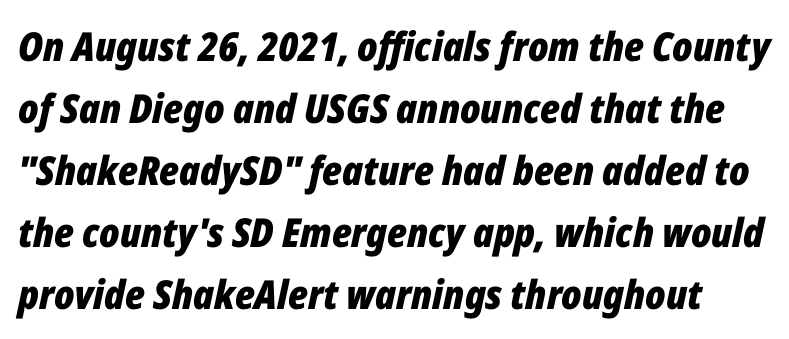
Q: Is the text bold? A: Yes.
Q: Is the text italic (slanted)? A: Yes, it leans right by about 12 degrees.
Q: Is the text underlined? A: No.
Q: Is the spacing between letters normal or unusually wide? A: Normal.
Q: Is the spacing between lines tight, normal or loose? A: Normal.
Q: Width (condensed, normal, or wide)? A: Condensed.
Q: Stroke contrast? A: Low.
Q: x-height? A: Medium.
Q: Monospaced? A: No.
